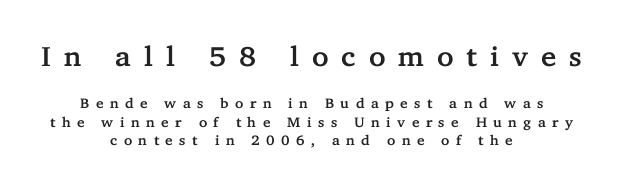
{"serif": "yes", "italic": "no", "width": "normal", "stroke_contrast": "low", "x_height": "medium", "monospaced": "no", "underline": "no", "align": "center", "line_spacing": "normal", "line_spacing_ratio": 1.34, "letter_spacing": "wide", "letter_spacing_em": 0.46, "larger_block": "first", "size_ratio": 2.0, "glyph_px": 28}
